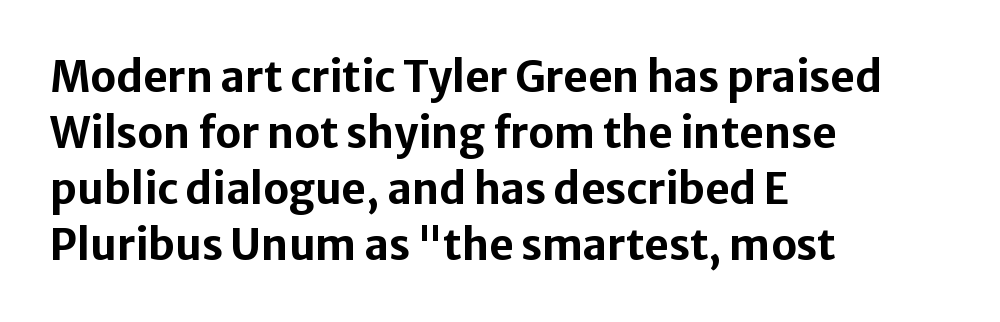
Q: Is the text bold? A: Yes.
Q: Is the text italic (slanted)? A: No, it is upright.
Q: Is the typeface a serif or a sans-serif typeface? A: Sans-serif.
Q: Is the text underlined? A: No.
Q: How is the paragraph aligned? A: Left-aligned.
Q: Is the spacing between letters normal or unusually wide? A: Normal.
Q: Is the spacing between lines tight, normal or loose? A: Normal.
Q: Width (condensed, normal, or wide)? A: Normal.
Q: Stroke contrast? A: Low.
Q: x-height? A: Medium.
Q: Monospaced? A: No.
